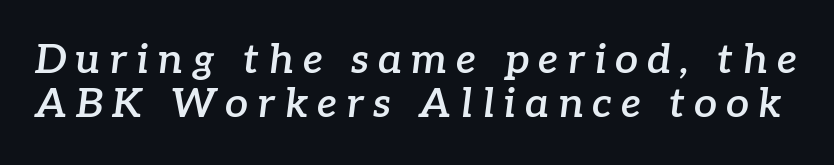
Q: Is the text bold? A: Semi-bold.
Q: Is the text italic (slanted)? A: Yes, it leans right by about 7 degrees.
Q: Is the typeface a serif or a sans-serif typeface? A: Serif.
Q: Is the text underlined? A: No.
Q: Is the spacing between letters normal or unusually wide? A: Unusually wide.
Q: Is the spacing between lines tight, normal or loose? A: Tight.
Q: Width (condensed, normal, or wide)? A: Normal.
Q: Stroke contrast? A: Low.
Q: x-height? A: Medium.
Q: Monospaced? A: No.
